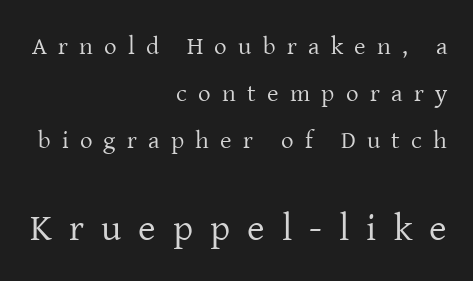
Q: Is the text bold? A: No.
Q: Is the text italic (slanted)? A: No, it is upright.
Q: Is the typeface a serif or a sans-serif typeface? A: Serif.
Q: Is the text underlined? A: No.
Q: How is the paragraph aligned? A: Right-aligned.
Q: Is the spacing between letters normal or unusually wide? A: Unusually wide.
Q: Which block of text is set in a larger size, the first (top) or the second (bottom)? A: The second (bottom) one.
Q: Width (condensed, normal, or wide)? A: Normal.
Q: Stroke contrast? A: Low.
Q: x-height? A: Medium.
Q: Monospaced? A: No.
